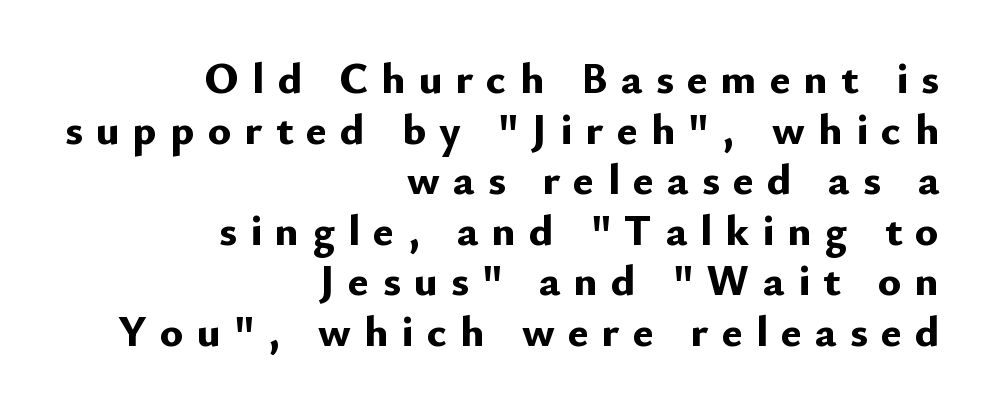
{"serif": "no", "italic": "no", "bold": "yes", "weight": "bold", "width": "normal", "stroke_contrast": "low", "x_height": "small", "monospaced": "no", "underline": "no", "align": "right", "line_spacing": "tight", "line_spacing_ratio": 1.15, "letter_spacing": "wide", "letter_spacing_em": 0.3, "glyph_px": 44}
